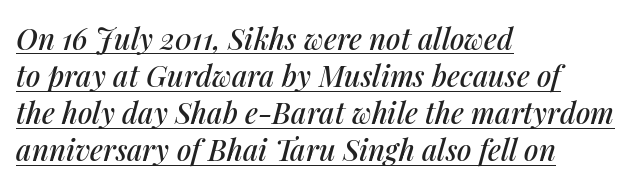
Q: Is the text italic (slanted)? A: Yes, it leans right by about 14 degrees.
Q: Is the text underlined? A: Yes.
Q: How is the paragraph aligned? A: Left-aligned.
Q: Is the spacing between letters normal or unusually wide? A: Normal.
Q: Is the spacing between lines tight, normal or loose? A: Normal.
Q: Width (condensed, normal, or wide)? A: Normal.
Q: Stroke contrast? A: Medium.
Q: x-height? A: Medium.
Q: Monospaced? A: No.
